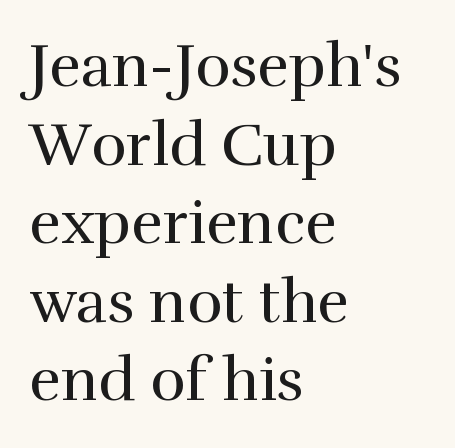
{"serif": "yes", "italic": "no", "bold": "no", "weight": "regular", "width": "normal", "stroke_contrast": "high", "x_height": "medium", "monospaced": "no", "underline": "no", "align": "left", "line_spacing": "normal", "line_spacing_ratio": 1.31, "letter_spacing": "normal", "letter_spacing_em": 0.0, "glyph_px": 60}
